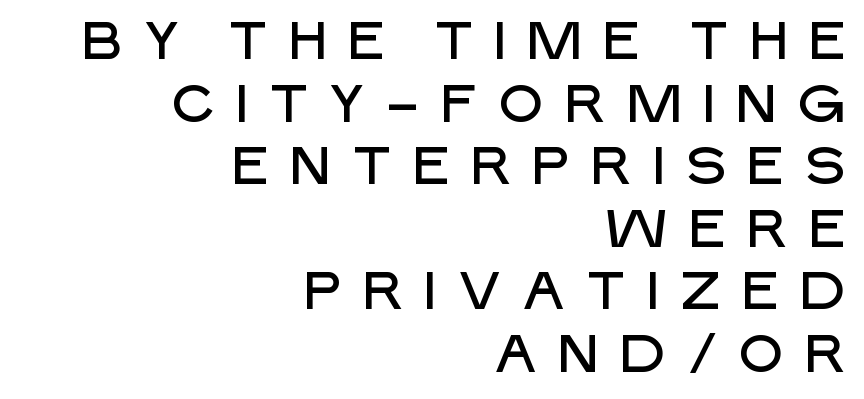
{"serif": "no", "italic": "no", "width": "normal", "stroke_contrast": "low", "x_height": "large", "monospaced": "no", "underline": "no", "align": "right", "line_spacing_ratio": 1.18, "letter_spacing": "wide", "letter_spacing_em": 0.32, "glyph_px": 53}
